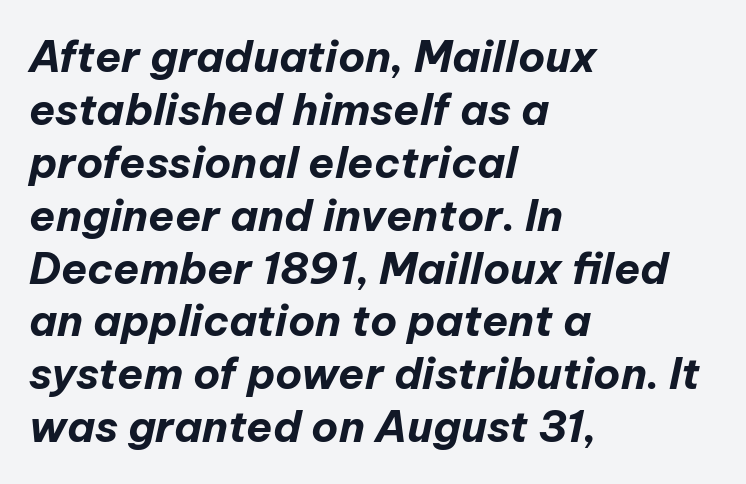
Q: Is the text bold? A: Yes.
Q: Is the text italic (slanted)? A: Yes, it leans right by about 12 degrees.
Q: Is the text underlined? A: No.
Q: How is the paragraph aligned? A: Left-aligned.
Q: Is the spacing between letters normal or unusually wide? A: Normal.
Q: Width (condensed, normal, or wide)? A: Normal.
Q: Stroke contrast? A: Low.
Q: x-height? A: Medium.
Q: Monospaced? A: No.
